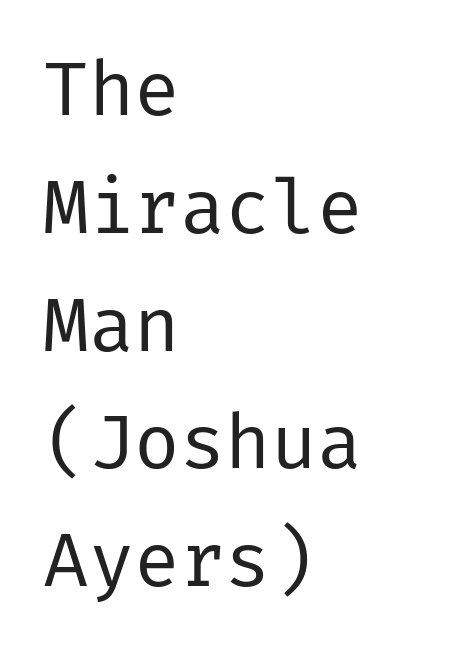
The characters display no serif detailing; their extremities are plain. The typesetter chose a ragged-right arrangement here. Spacing between characters is what you'd get straight out of the box. Posture: straight, roman, zero tilt.
